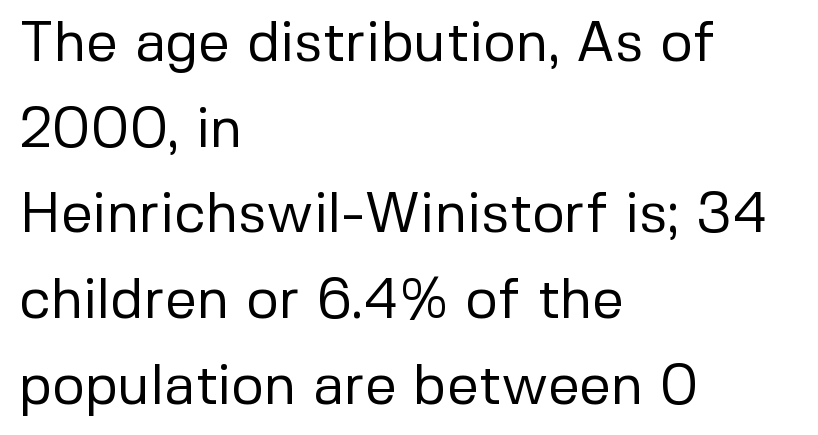
The image shows 56 px regular-weight sans-serif type, upright; set left-aligned, normal line spacing (1.53x), normal letter spacing, not underlined; low stroke contrast and a medium x-height.
